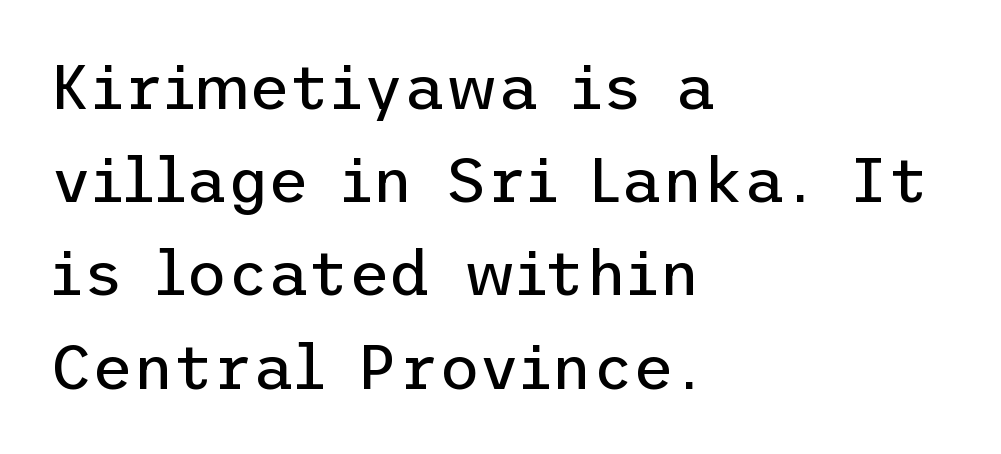
{"serif": "no", "italic": "no", "bold": "no", "weight": "regular", "width": "normal", "stroke_contrast": "low", "x_height": "medium", "underline": "no", "align": "left", "line_spacing": "normal", "line_spacing_ratio": 1.48, "letter_spacing": "normal", "letter_spacing_em": 0.0, "glyph_px": 63}
